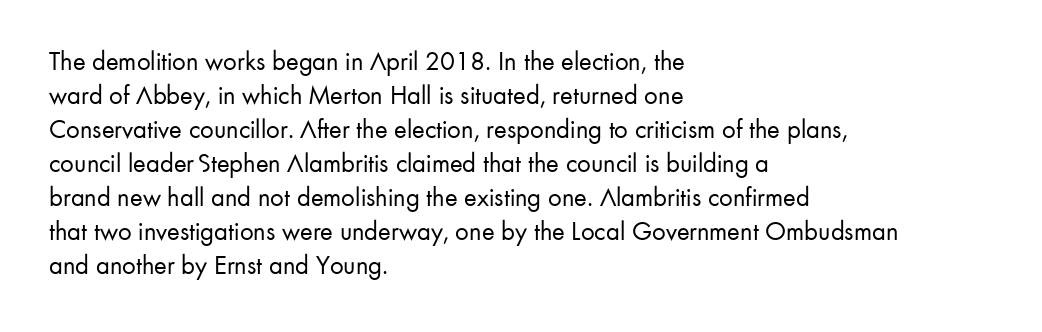
Vertically, the passage feels balanced, rows spaced as you'd expect. The strip under each line holds only bare page. Weight: in the light-to-regular range. Glyph-to-glyph distance matches everyday printed text.
